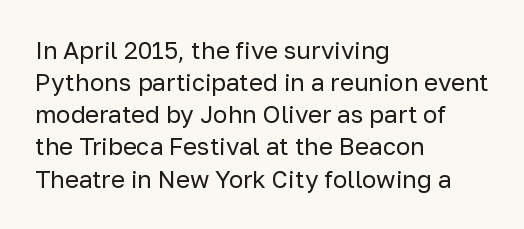
{"italic": "no", "bold": "no", "underline": "no", "align": "left", "line_spacing": "normal", "line_spacing_ratio": 1.34, "letter_spacing": "normal", "letter_spacing_em": 0.0, "glyph_px": 24}
